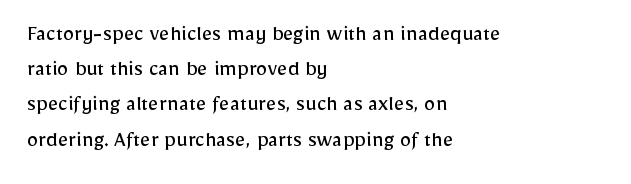
The image shows 23 px text type, upright; set left-aligned, normal line spacing (1.53x), normal letter spacing, not underlined.
